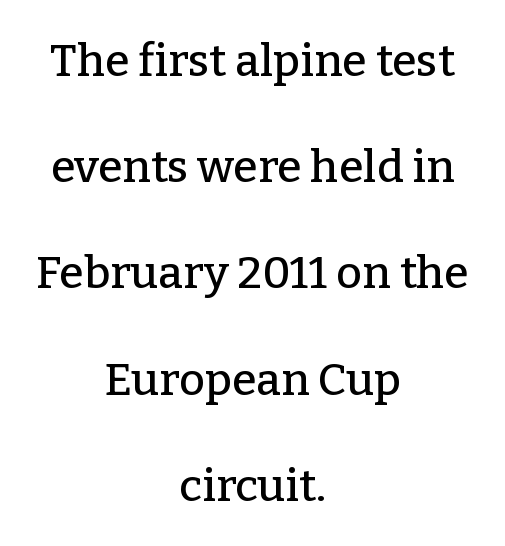
{"serif": "yes", "italic": "no", "width": "normal", "stroke_contrast": "low", "x_height": "medium", "monospaced": "no", "underline": "no", "align": "center", "line_spacing": "loose", "line_spacing_ratio": 2.36, "letter_spacing": "normal", "letter_spacing_em": 0.0, "glyph_px": 45}
